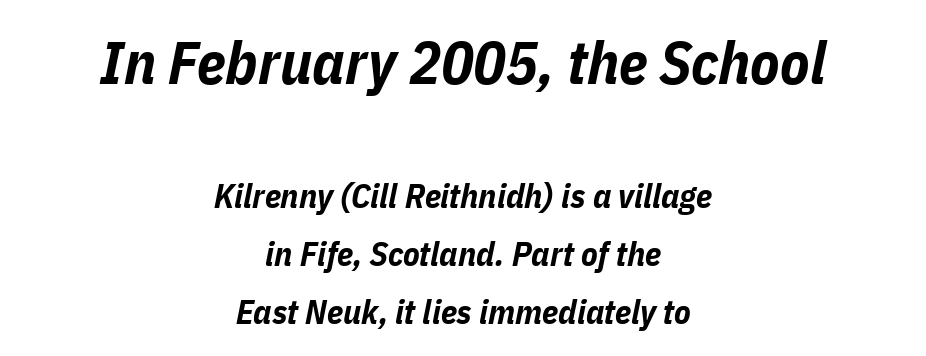
Q: Is the text bold? A: Yes.
Q: Is the text italic (slanted)? A: Yes, it leans right by about 11 degrees.
Q: Is the text underlined? A: No.
Q: How is the paragraph aligned? A: Centered.
Q: Is the spacing between letters normal or unusually wide? A: Normal.
Q: Which block of text is set in a larger size, the first (top) or the second (bottom)? A: The first (top) one.
Q: Width (condensed, normal, or wide)? A: Condensed.
Q: Stroke contrast? A: Low.
Q: x-height? A: Medium.
Q: Monospaced? A: No.
